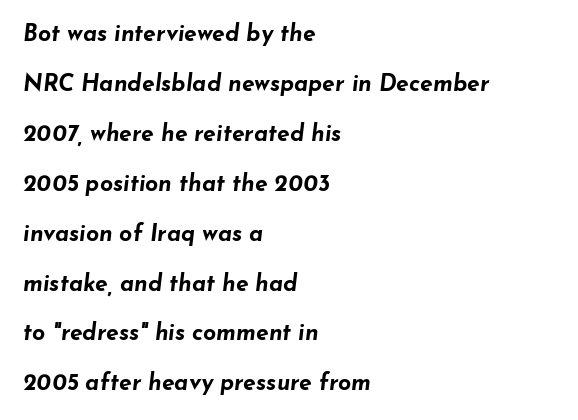
Students, observe: this is what heavily led, spacious text looks like. A full-strength bold gives these letters their thick strokes. The area under the type is left untouched. The passage shown leans; its letterforms are oblique.
